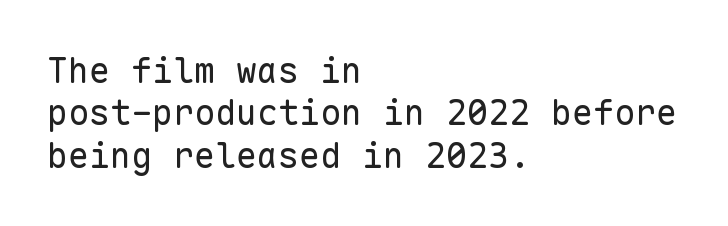
The image shows 35 px regular-weight sans-serif type, upright, monospaced; set left-aligned, line spacing 1.21x, normal letter spacing, not underlined; low stroke contrast and a medium x-height.
